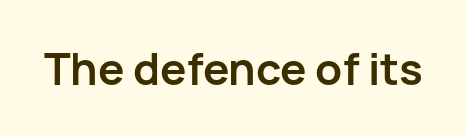
Q: Is the text bold? A: Yes.
Q: Is the text italic (slanted)? A: No, it is upright.
Q: Is the typeface a serif or a sans-serif typeface? A: Sans-serif.
Q: Is the text underlined? A: No.
Q: Is the spacing between letters normal or unusually wide? A: Normal.
Q: Width (condensed, normal, or wide)? A: Normal.
Q: Stroke contrast? A: Low.
Q: x-height? A: Medium.
Q: Monospaced? A: No.
